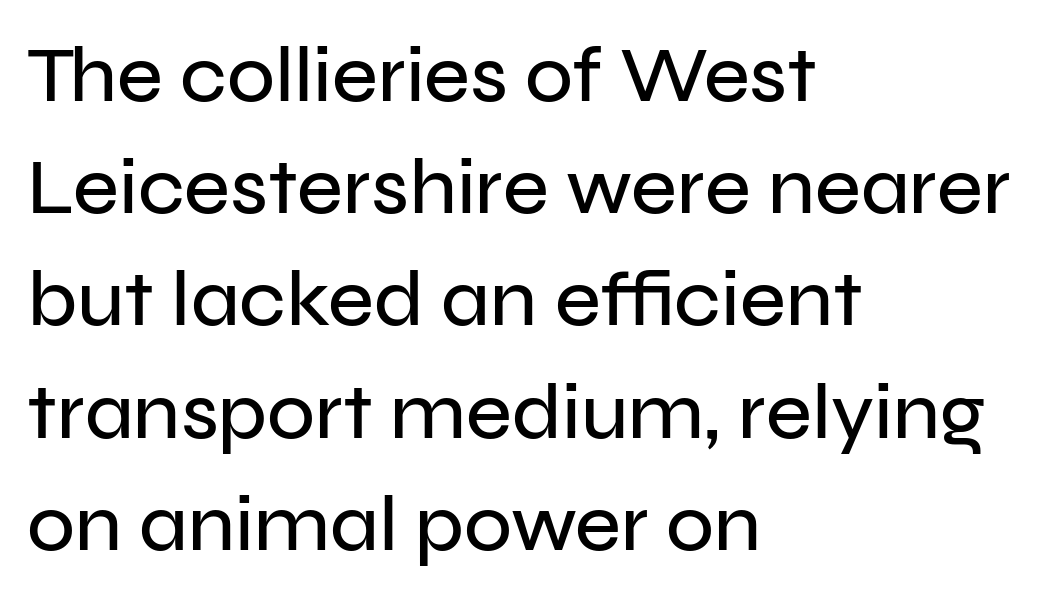
The image shows 79 px sans-serif type, upright; set left-aligned, normal line spacing (1.42x), normal letter spacing, not underlined; low stroke contrast and a medium x-height.
